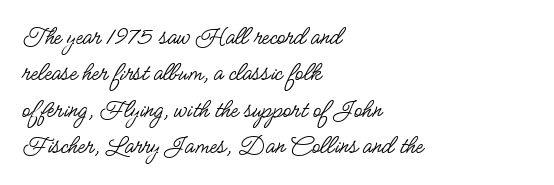
Reading down the column, the eye jumps a familiar distance to each next line. The typesetting does not lean heavy: it is not bold. Horizontal alignment here is leftward, the default for most running prose. The space directly below the letters is spotless. Glyph-to-glyph distance matches everyday printed text.
